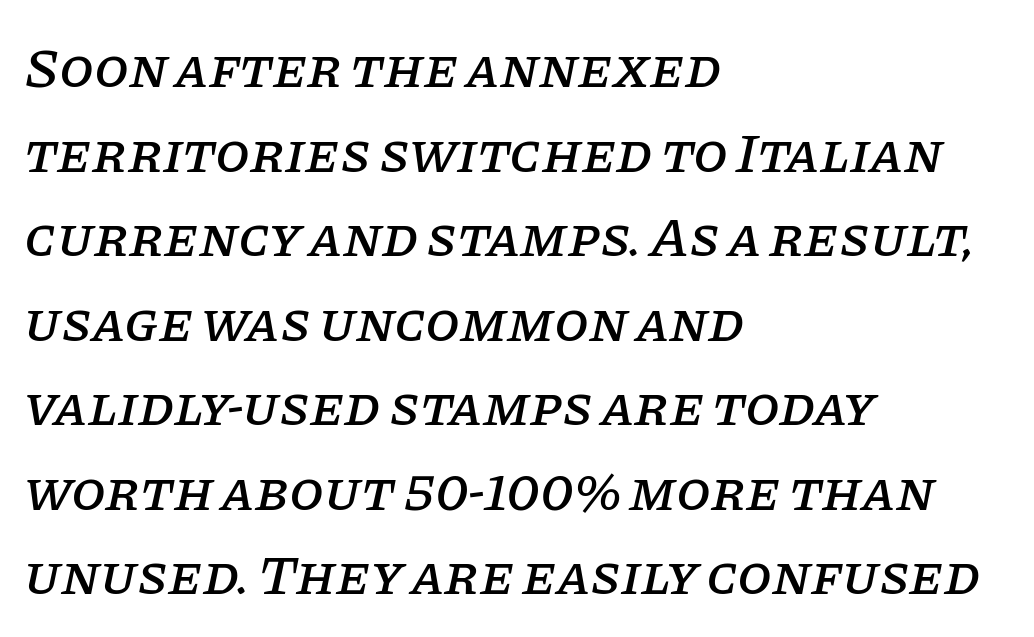
The image shows 56 px serif type, italic (leaning right); set left-aligned, normal line spacing (1.51x), normal letter spacing, not underlined; low stroke contrast and a large x-height.
